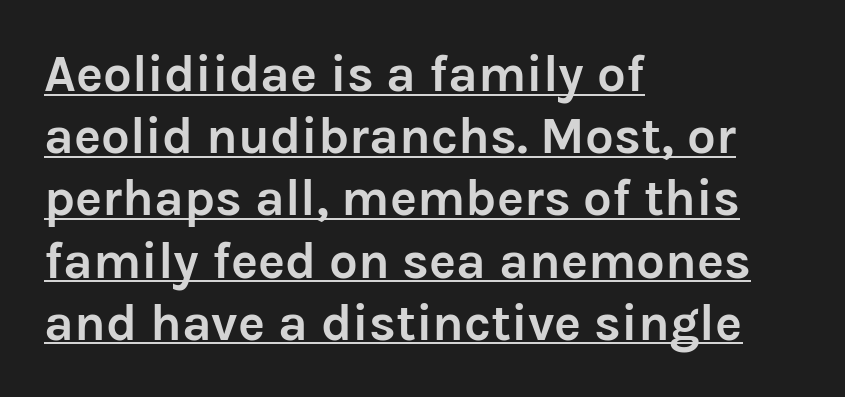
{"serif": "no", "italic": "no", "bold": "yes", "weight": "semibold", "width": "normal", "stroke_contrast": "low", "x_height": "medium", "monospaced": "no", "underline": "yes", "align": "left", "line_spacing_ratio": 1.22, "letter_spacing": "normal", "letter_spacing_em": 0.0, "glyph_px": 51}
